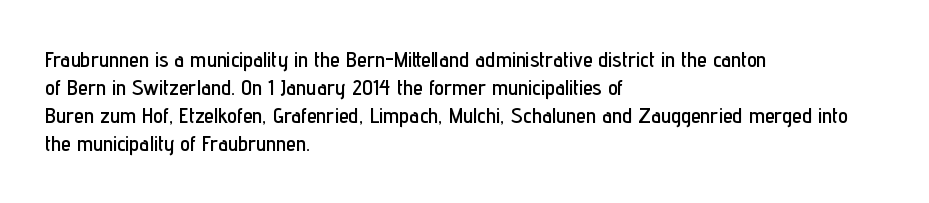
Style check: upright. Decoration check: the copy has no underline. The gaps between neighbouring characters are ordinary and unremarkable. This sample is left-justified, so line endings fall wherever the words run out. The rows are spaced the way most documents space them.
